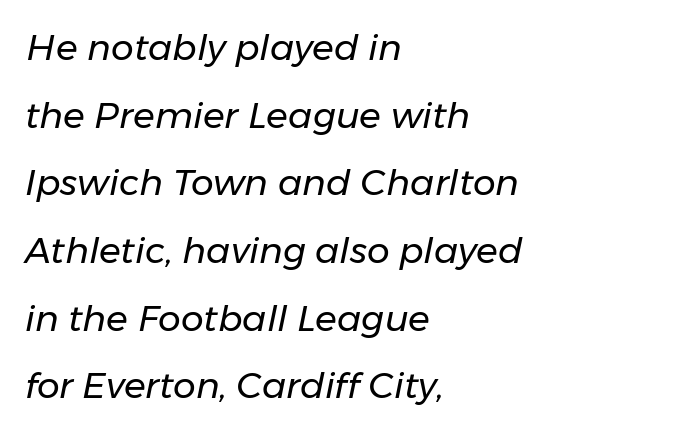
Q: Is the text bold? A: No.
Q: Is the text italic (slanted)? A: Yes, it leans right by about 11 degrees.
Q: Is the text underlined? A: No.
Q: How is the paragraph aligned? A: Left-aligned.
Q: Is the spacing between letters normal or unusually wide? A: Normal.
Q: Width (condensed, normal, or wide)? A: Normal.
Q: Stroke contrast? A: Low.
Q: x-height? A: Medium.
Q: Monospaced? A: No.
